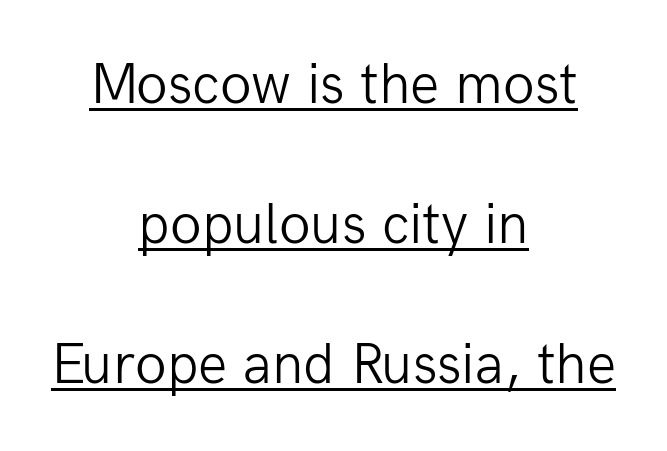
Q: Is the text bold? A: No.
Q: Is the text italic (slanted)? A: No, it is upright.
Q: Is the typeface a serif or a sans-serif typeface? A: Sans-serif.
Q: Is the text underlined? A: Yes.
Q: How is the paragraph aligned? A: Centered.
Q: Is the spacing between letters normal or unusually wide? A: Normal.
Q: Is the spacing between lines tight, normal or loose? A: Loose.
Q: Width (condensed, normal, or wide)? A: Normal.
Q: Stroke contrast? A: Low.
Q: x-height? A: Medium.
Q: Monospaced? A: No.
